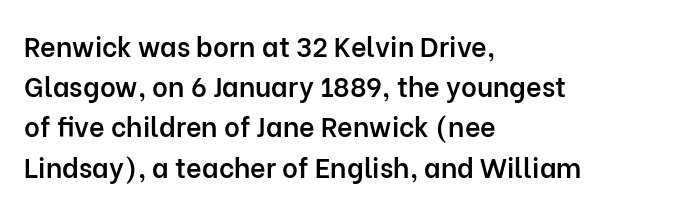
The paragraph has a hard left edge and a soft right edge. Nobody drew a line under any word here. Notice how descenders clear the ascenders below comfortably — that's standard leading. Its strokes are somewhat broadened, the hallmark of semibold type. The axis of the letterforms is exactly vertical. The letterforms sit shoulder to shoulder at normal distance.
